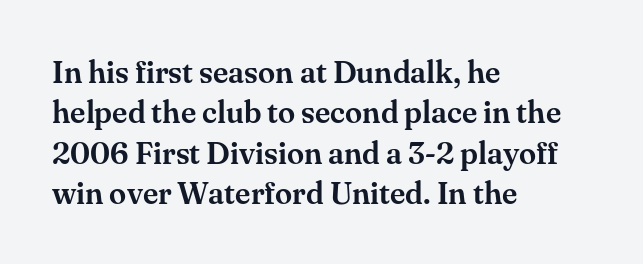
{"serif": "yes", "italic": "no", "width": "normal", "stroke_contrast": "medium", "x_height": "small", "monospaced": "no", "underline": "no", "align": "left", "line_spacing": "normal", "line_spacing_ratio": 1.3, "letter_spacing": "normal", "letter_spacing_em": 0.0, "glyph_px": 31}
